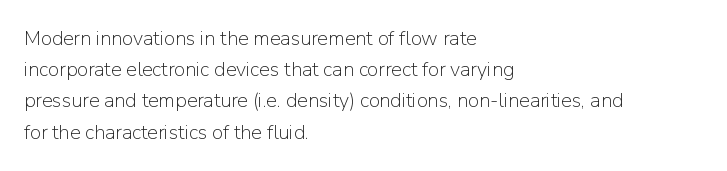
The image shows 20 px text type, upright; set left-aligned, normal line spacing (1.56x), normal letter spacing, not underlined.
